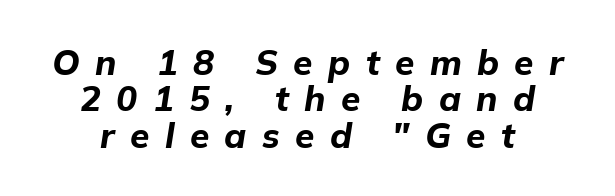
The image shows 35 px bold type, italic (leaning right); set centered, tight line spacing (1.04x), unusually wide letter spacing (+0.44 em), not underlined; low stroke contrast and a medium x-height.
